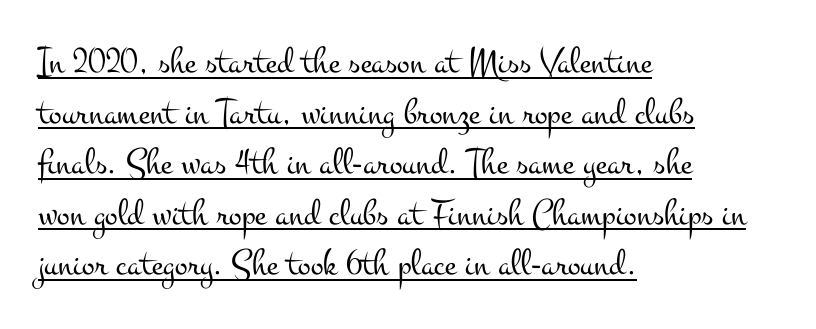
The letterforms sit at book weight or below. Has an underline been added? It has. Does the copy run flush right? No — it runs flush left. One glance says typical: line gaps are just what's usual.
